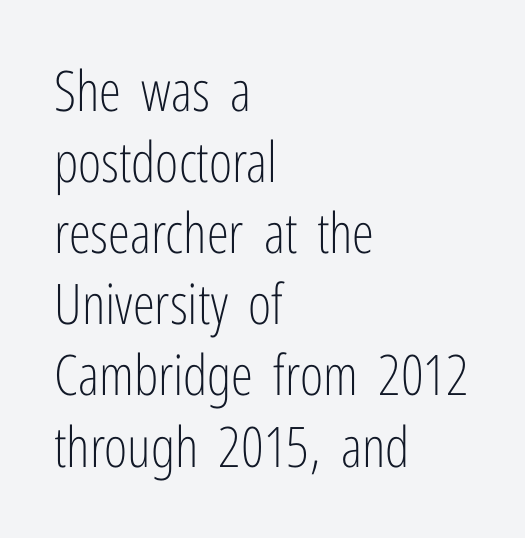
{"serif": "no", "italic": "no", "bold": "no", "weight": "light", "width": "condensed", "stroke_contrast": "low", "x_height": "medium", "monospaced": "no", "underline": "no", "align": "left", "line_spacing": "normal", "line_spacing_ratio": 1.27, "letter_spacing": "normal", "letter_spacing_em": 0.0, "glyph_px": 56}
